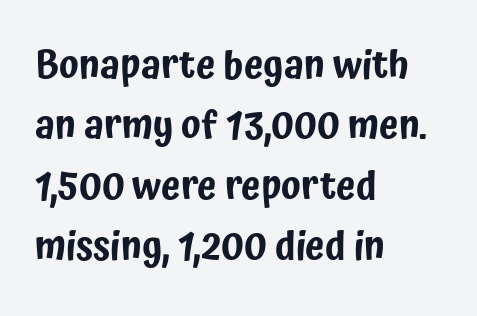
Does the type have serifs? No, each stem ends abruptly. Compared with a centered layout, this one pins lines to the left instead. Interline gaps are of average width in this sample. Does extra space separate the letters? No, they use regular spacing.
